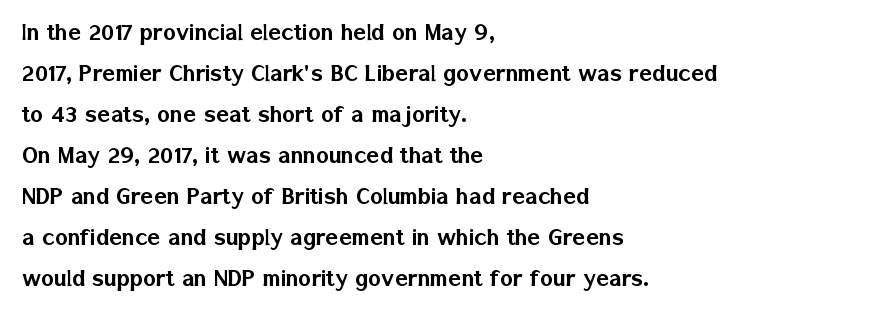
The image shows 27 px text type, upright; set left-aligned, normal line spacing (1.52x), normal letter spacing, not underlined.
